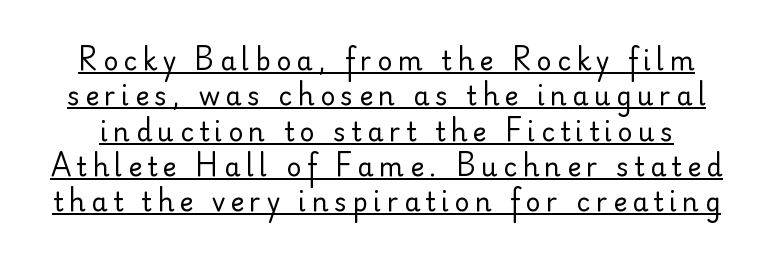
The image shows 26 px text type, upright; set normal line spacing (1.36x), unusually wide letter spacing (+0.21 em), underlined.
